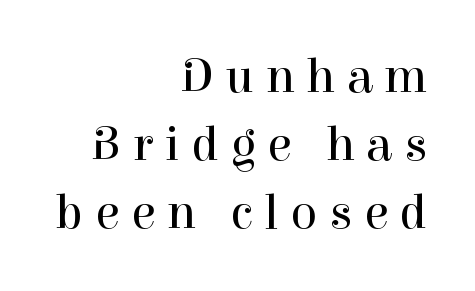
{"serif": "yes", "italic": "no", "bold": "no", "weight": "regular", "width": "normal", "stroke_contrast": "high", "x_height": "medium", "monospaced": "no", "underline": "no", "align": "right", "line_spacing": "normal", "line_spacing_ratio": 1.39, "letter_spacing": "wide", "letter_spacing_em": 0.24, "glyph_px": 49}
